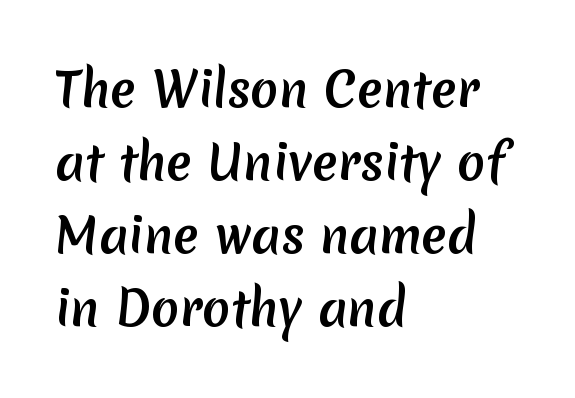
Q: Is the typeface a serif or a sans-serif typeface? A: Sans-serif.
Q: Is the text underlined? A: No.
Q: How is the paragraph aligned? A: Left-aligned.
Q: Is the spacing between letters normal or unusually wide? A: Normal.
Q: Is the spacing between lines tight, normal or loose? A: Normal.
Q: Width (condensed, normal, or wide)? A: Normal.
Q: Stroke contrast? A: Medium.
Q: x-height? A: Medium.
Q: Monospaced? A: No.
